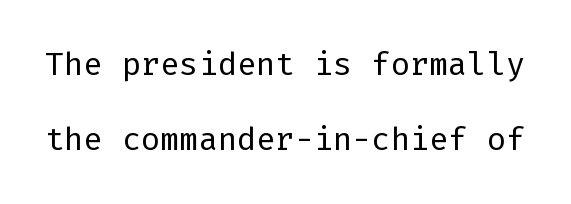
{"serif": "no", "italic": "no", "bold": "no", "weight": "regular", "width": "normal", "stroke_contrast": "low", "x_height": "medium", "underline": "no", "line_spacing": "loose", "line_spacing_ratio": 2.33, "letter_spacing": "normal", "letter_spacing_em": 0.0, "glyph_px": 32}
